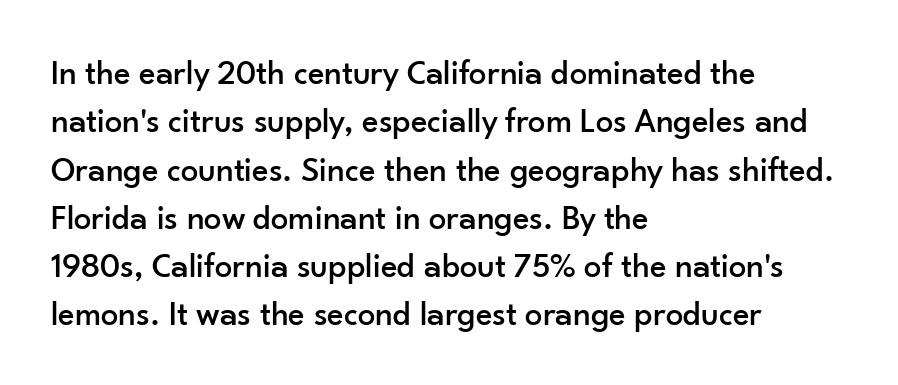
{"serif": "no", "italic": "no", "width": "normal", "stroke_contrast": "low", "x_height": "small", "monospaced": "no", "underline": "no", "align": "left", "line_spacing": "normal", "line_spacing_ratio": 1.38, "letter_spacing": "normal", "letter_spacing_em": 0.0, "glyph_px": 35}
